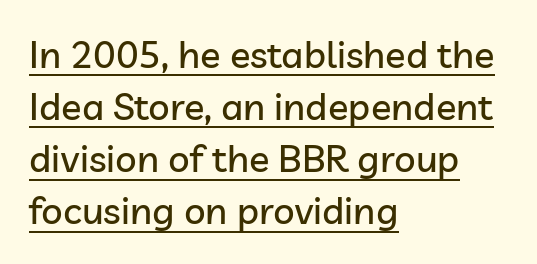
Baseline-to-baseline distance is the conventional proportion of letter height. Compared with undecorated copy, this sample adds a rule below the words. Is the block centered? No — it sits flush against the left margin. Proportional: the letters do not fall into vertical columns. Nobody touched the tracking dial on this one.
